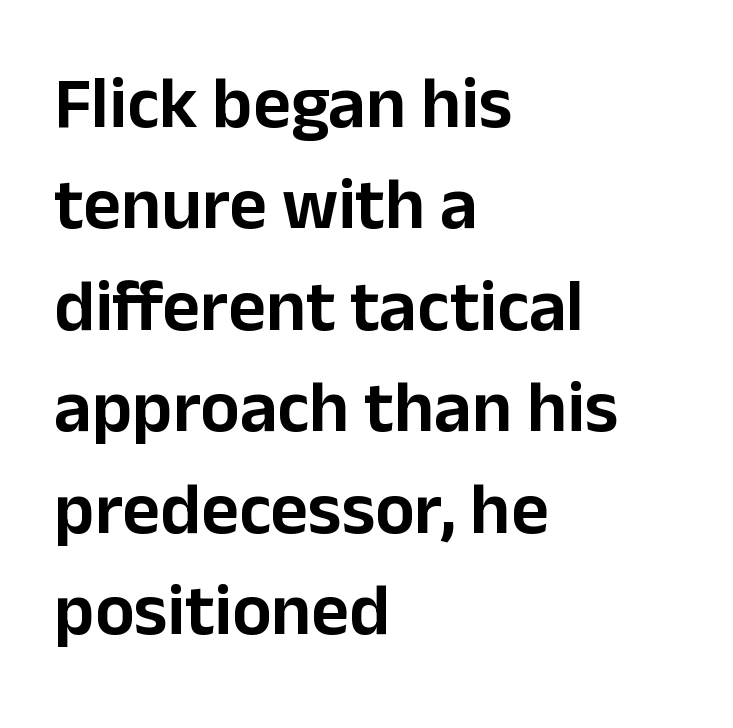
Q: Is the text italic (slanted)? A: No, it is upright.
Q: Is the typeface a serif or a sans-serif typeface? A: Sans-serif.
Q: Is the text underlined? A: No.
Q: How is the paragraph aligned? A: Left-aligned.
Q: Is the spacing between letters normal or unusually wide? A: Normal.
Q: Is the spacing between lines tight, normal or loose? A: Normal.
Q: Width (condensed, normal, or wide)? A: Normal.
Q: Stroke contrast? A: Low.
Q: x-height? A: Medium.
Q: Monospaced? A: No.
